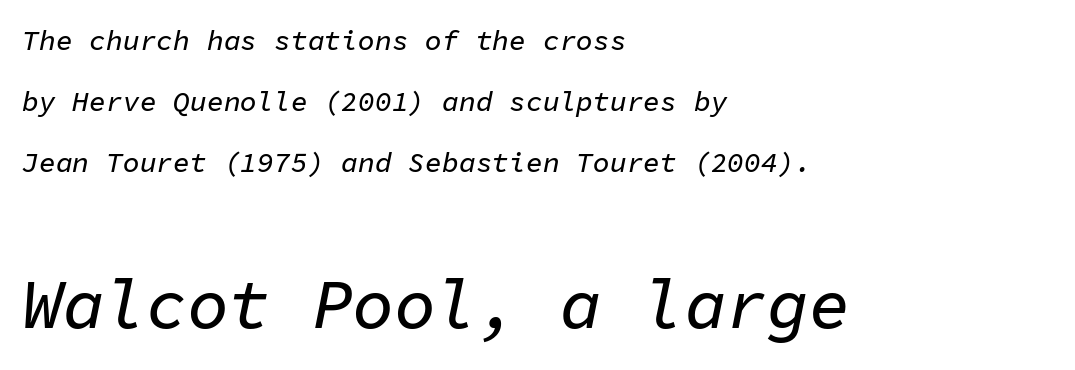
Words appear dense and cohesive because spacing is normal. You could count columns in this text — the font is strictly monospaced. Letters rest on an invisible, unmarked baseline. You can tell it's italic because the verticals aren't actually vertical. A classic flush-left, rag-right setting is used for this passage.
